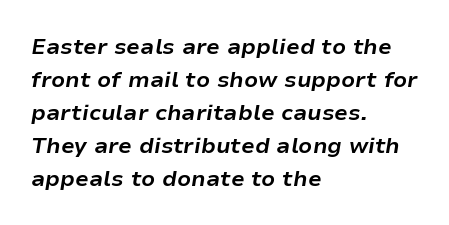
{"italic": "yes", "lean": "right", "slant_degrees": 9, "bold": "yes", "underline": "no", "align": "left", "line_spacing": "normal", "line_spacing_ratio": 1.5, "letter_spacing": "normal", "letter_spacing_em": 0.0, "glyph_px": 22}
